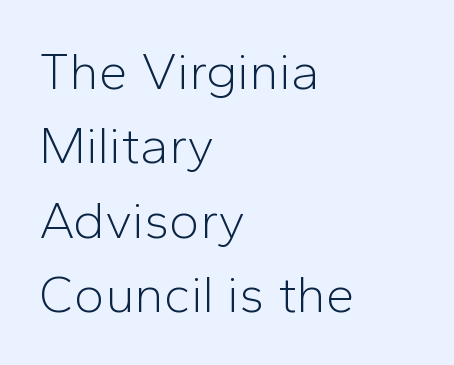
{"serif": "no", "italic": "no", "bold": "no", "weight": "light", "width": "normal", "stroke_contrast": "low", "x_height": "medium", "monospaced": "no", "underline": "no", "align": "left", "line_spacing": "normal", "line_spacing_ratio": 1.43, "letter_spacing": "normal", "letter_spacing_em": 0.0, "glyph_px": 52}
